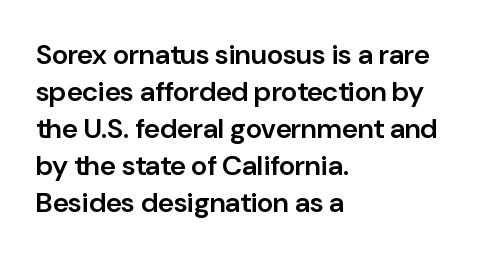
These lines are rendered in a variable-pitch font. Honestly, there is no underline to notice here at all. Every letter is mildly thick-stroked: semibold rather than bold. Reading down the block, your eye returns to a fixed left position each line.
